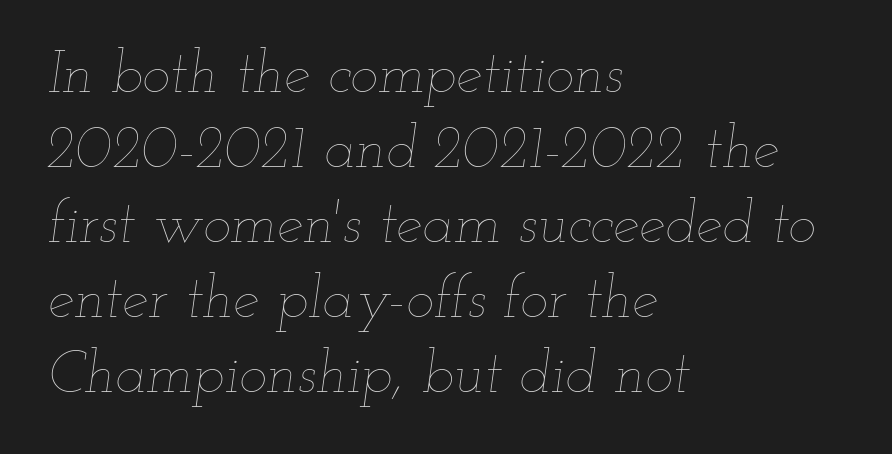
Quick note: italic. The vertical gap from one line to the next is medium. Heft: none added — not bold. Spacing verdict: proportional, widths tailored to each character. Rule under the text: the space is simply empty.
